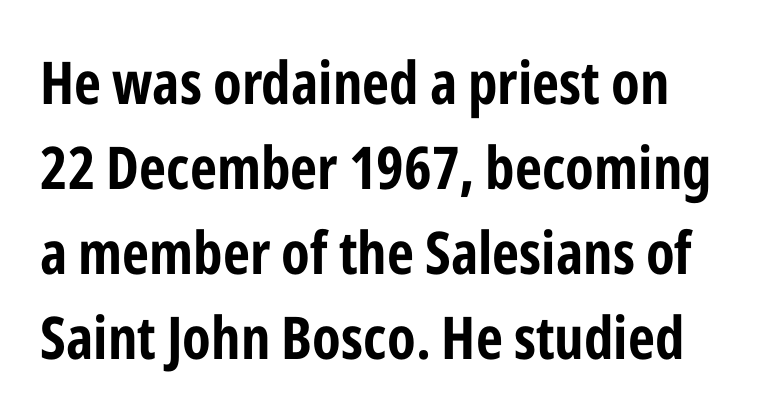
Each letter keeps its own natural width here, so spacing adapts to shape. Is the letter spacing exaggerated? No — it looks like the ordinary default. The strip under each line holds only bare page. Compared with typical paragraphs, the rows here are spaced about the same.
